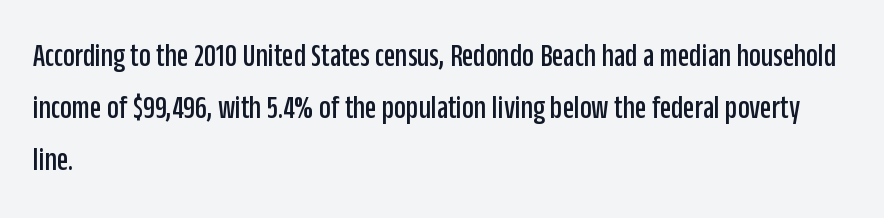
The image shows 33 px condensed sans-serif type, upright; set left-aligned, normal line spacing (1.57x), normal letter spacing, not underlined; low stroke contrast and a large x-height.
